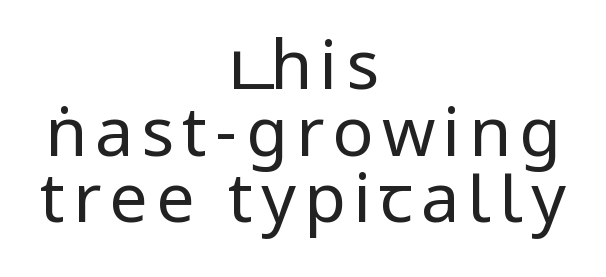
{"serif": "no", "italic": "no", "bold": "no", "weight": "regular", "width": "condensed", "stroke_contrast": "low", "x_height": "large", "monospaced": "no", "underline": "no", "align": "center", "line_spacing": "tight", "line_spacing_ratio": 0.98, "glyph_px": 68}
